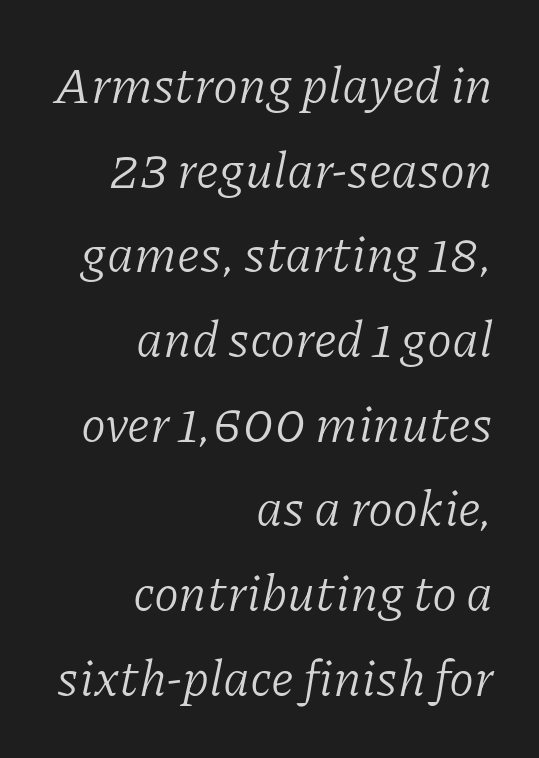
Q: Is the text bold? A: No.
Q: Is the text italic (slanted)? A: Yes, it leans right by about 11 degrees.
Q: Is the typeface a serif or a sans-serif typeface? A: Serif.
Q: Is the text underlined? A: No.
Q: How is the paragraph aligned? A: Right-aligned.
Q: Is the spacing between letters normal or unusually wide? A: Normal.
Q: Is the spacing between lines tight, normal or loose? A: Normal.
Q: Width (condensed, normal, or wide)? A: Normal.
Q: Stroke contrast? A: Low.
Q: x-height? A: Medium.
Q: Monospaced? A: No.
